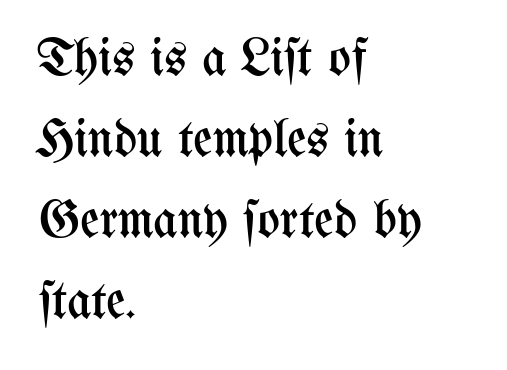
{"italic": "no", "bold": "no", "weight": "regular", "width": "condensed", "stroke_contrast": "medium", "x_height": "medium", "monospaced": "no", "underline": "no", "align": "left", "line_spacing": "normal", "line_spacing_ratio": 1.53, "letter_spacing": "normal", "letter_spacing_em": 0.0, "glyph_px": 53}
